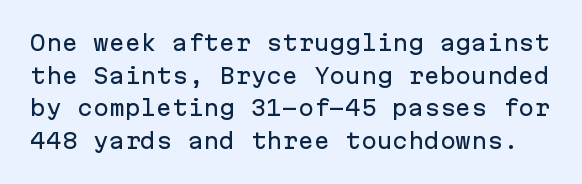
The image shows 21 px text type, upright; set normal line spacing (1.55x), normal letter spacing, not underlined.
